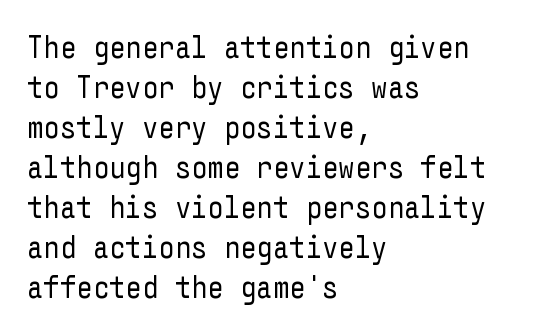
What stands out about the letter spacing? Nothing — it is the standard amount. Leading matches the norm, producing a regular column. Is this a sans? Yes — the strokes have no serifs. Quick note: not italic, upright. Visually the block forms a straight wall on the left and a jagged coastline on the right. This is not heavy type; no bold has been used.
